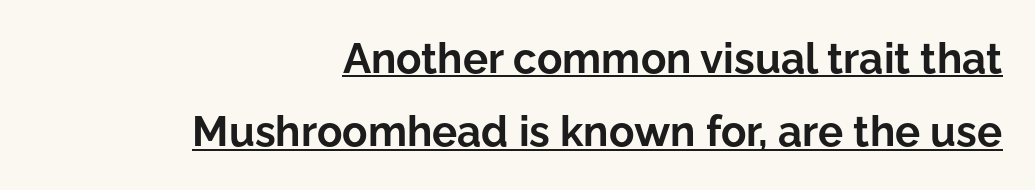
{"serif": "no", "italic": "no", "bold": "yes", "weight": "bold", "width": "normal", "stroke_contrast": "low", "x_height": "medium", "monospaced": "no", "underline": "yes", "align": "right", "line_spacing_ratio": 1.75, "letter_spacing": "normal", "letter_spacing_em": 0.0, "glyph_px": 42}
